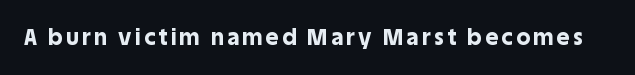
The image shows 22 px bold type, upright; set not underlined.
